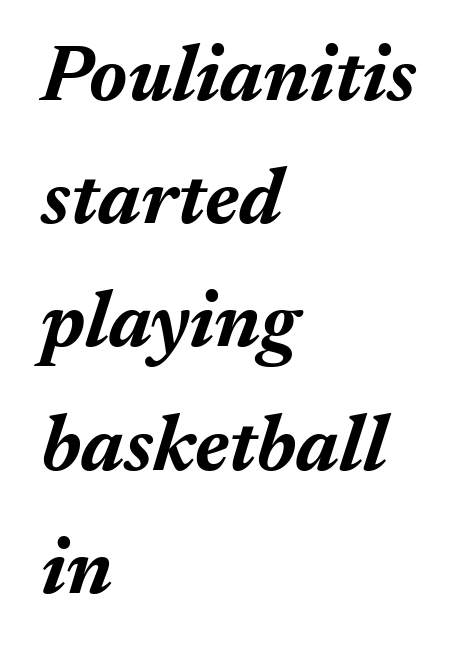
The image shows 79 px bold type, italic (leaning right); set left-aligned, normal line spacing (1.56x), normal letter spacing, not underlined; medium stroke contrast and a medium x-height.
